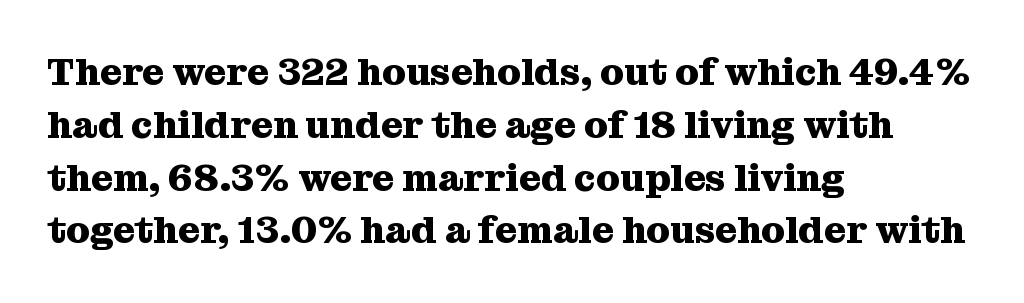
Q: Is the text bold? A: Yes.
Q: Is the text italic (slanted)? A: No, it is upright.
Q: Is the typeface a serif or a sans-serif typeface? A: Serif.
Q: Is the text underlined? A: No.
Q: How is the paragraph aligned? A: Left-aligned.
Q: Is the spacing between letters normal or unusually wide? A: Normal.
Q: Is the spacing between lines tight, normal or loose? A: Normal.
Q: Width (condensed, normal, or wide)? A: Normal.
Q: Stroke contrast? A: Medium.
Q: x-height? A: Medium.
Q: Monospaced? A: No.
